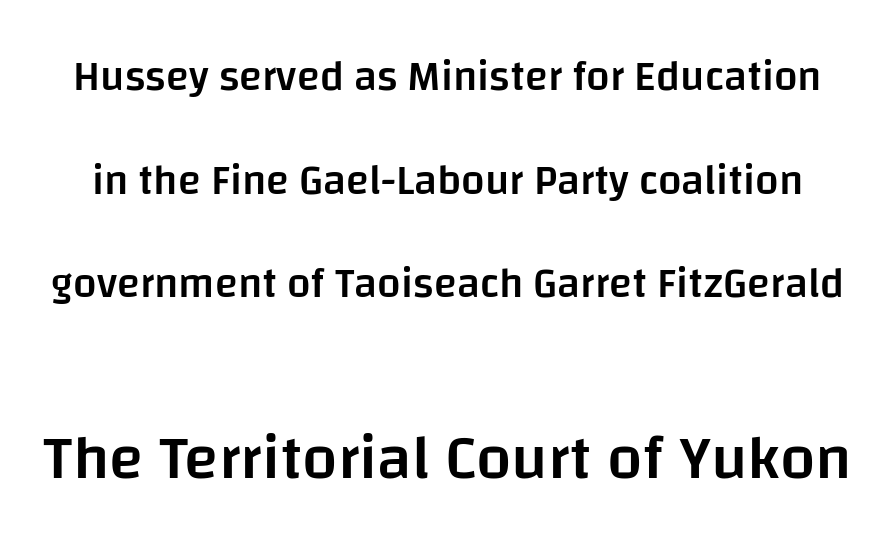
Underlining? Definitely not there. Nothing sits at the stroke ends, so this counts as sans-serif. The composition opens small and finishes big. Between one letter and the next there's only the usual sliver of space. Is there much room between lines? Yes — plenty of vertical air separates them.
